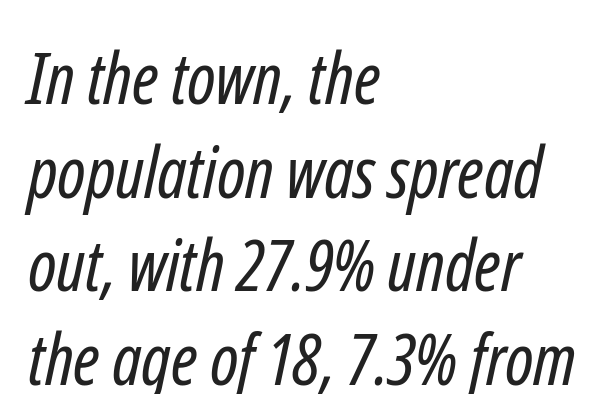
Q: Is the text bold? A: No.
Q: Is the typeface a serif or a sans-serif typeface? A: Sans-serif.
Q: Is the text underlined? A: No.
Q: How is the paragraph aligned? A: Left-aligned.
Q: Is the spacing between letters normal or unusually wide? A: Normal.
Q: Is the spacing between lines tight, normal or loose? A: Normal.
Q: Width (condensed, normal, or wide)? A: Condensed.
Q: Stroke contrast? A: Low.
Q: x-height? A: Medium.
Q: Monospaced? A: No.
